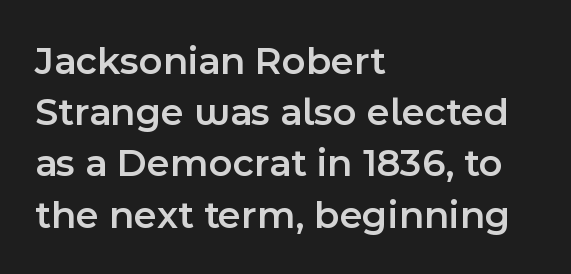
Stems and bowls a touch heavier than normal — semibold. Reading down the column, the eye jumps a familiar distance to each next line. Descenders are the only things crossing below the line. Varying glyph widths throughout — classic text-font behaviour. Classification — sans serif.
